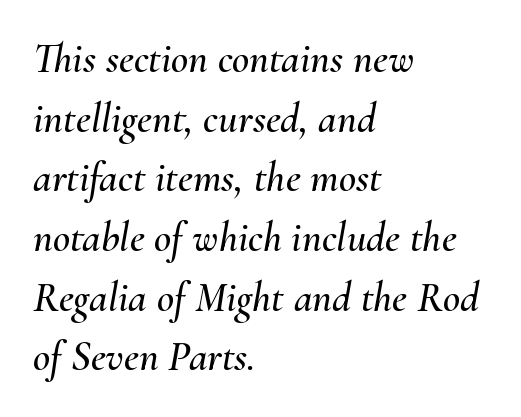
The image shows 42 px text type, italic (leaning right); set left-aligned, normal line spacing (1.42x), normal letter spacing, not underlined; medium stroke contrast and a small x-height.
